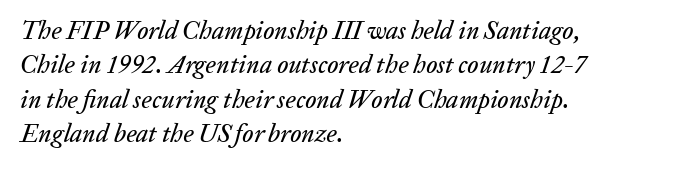
The image shows 25 px text type, italic (leaning right); set left-aligned, normal line spacing (1.38x), normal letter spacing, not underlined.
